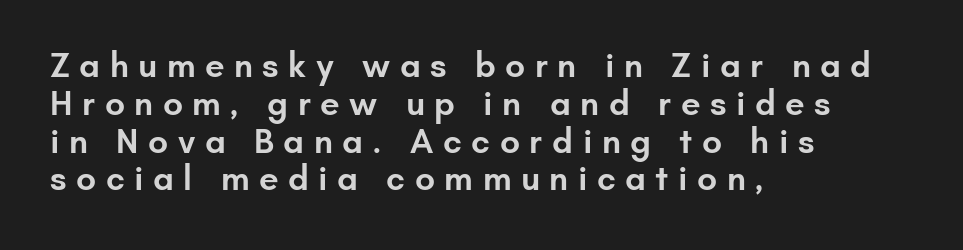
{"serif": "no", "italic": "no", "bold": "semi", "weight": "semibold", "width": "normal", "stroke_contrast": "low", "x_height": "small", "monospaced": "no", "underline": "no", "align": "left", "line_spacing": "tight", "line_spacing_ratio": 1.08, "letter_spacing": "wide", "letter_spacing_em": 0.27, "glyph_px": 35}
